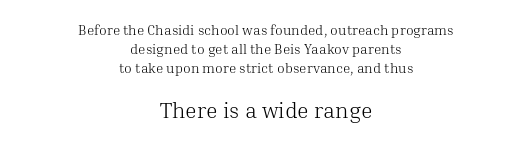
{"italic": "no", "bold": "no", "underline": "no", "align": "center", "line_spacing": "normal", "line_spacing_ratio": 1.37, "letter_spacing": "normal", "letter_spacing_em": 0.0, "larger_block": "second", "size_ratio": 1.57, "glyph_px": 22}
